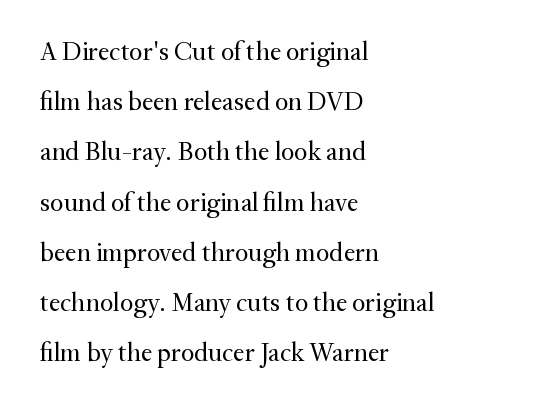
Q: Is the text bold? A: No.
Q: Is the text italic (slanted)? A: No, it is upright.
Q: Is the text underlined? A: No.
Q: How is the paragraph aligned? A: Left-aligned.
Q: Is the spacing between letters normal or unusually wide? A: Normal.
Q: Is the spacing between lines tight, normal or loose? A: Loose.
